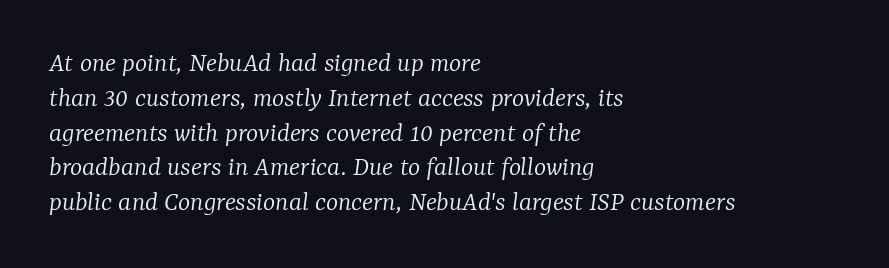
Q: Is the text bold? A: No.
Q: Is the text italic (slanted)? A: Yes, it leans right by about 7 degrees.
Q: Is the typeface a serif or a sans-serif typeface? A: Serif.
Q: Is the text underlined? A: No.
Q: How is the paragraph aligned? A: Left-aligned.
Q: Is the spacing between letters normal or unusually wide? A: Normal.
Q: Width (condensed, normal, or wide)? A: Normal.
Q: Stroke contrast? A: Low.
Q: x-height? A: Medium.
Q: Monospaced? A: No.
